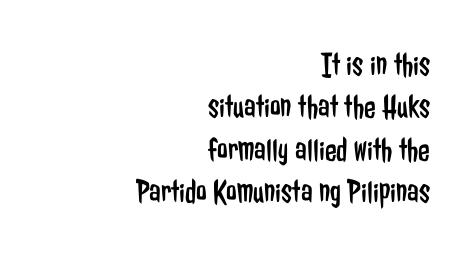
{"serif": "no", "italic": "no", "bold": "no", "weight": "regular", "width": "condensed", "stroke_contrast": "low", "x_height": "medium", "monospaced": "no", "underline": "no", "align": "right", "line_spacing": "normal", "line_spacing_ratio": 1.25, "letter_spacing": "normal", "letter_spacing_em": 0.0, "glyph_px": 34}
